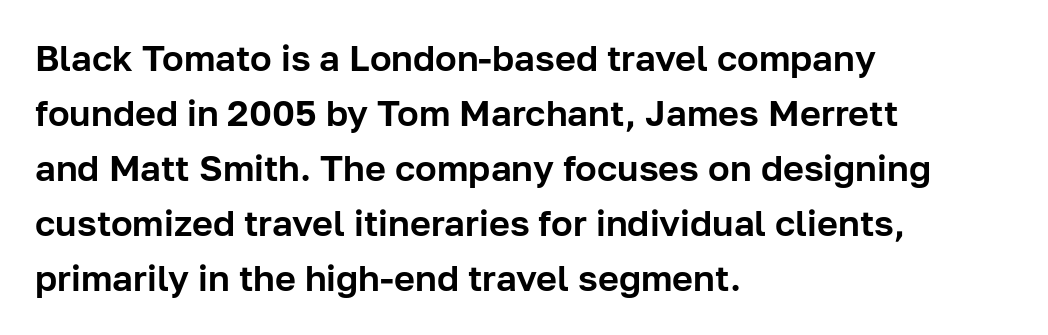
The image shows 36 px sans-serif type, upright; set left-aligned, normal line spacing (1.53x), normal letter spacing, not underlined; low stroke contrast and a medium x-height.
